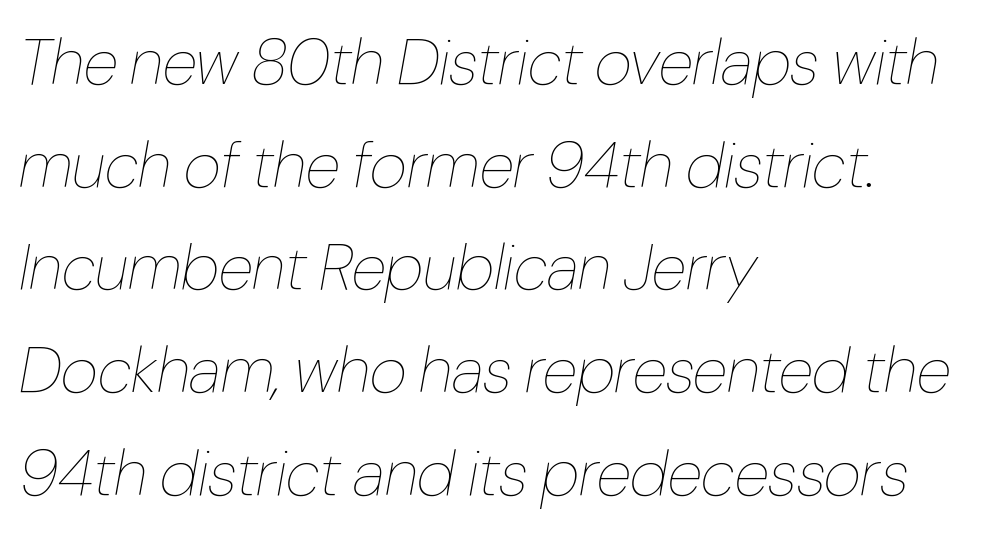
{"italic": "yes", "lean": "right", "slant_degrees": 10, "bold": "no", "weight": "thin", "width": "condensed", "stroke_contrast": "low", "x_height": "medium", "monospaced": "no", "underline": "no", "align": "left", "line_spacing": "normal", "line_spacing_ratio": 1.58, "letter_spacing": "normal", "letter_spacing_em": 0.0, "glyph_px": 65}
